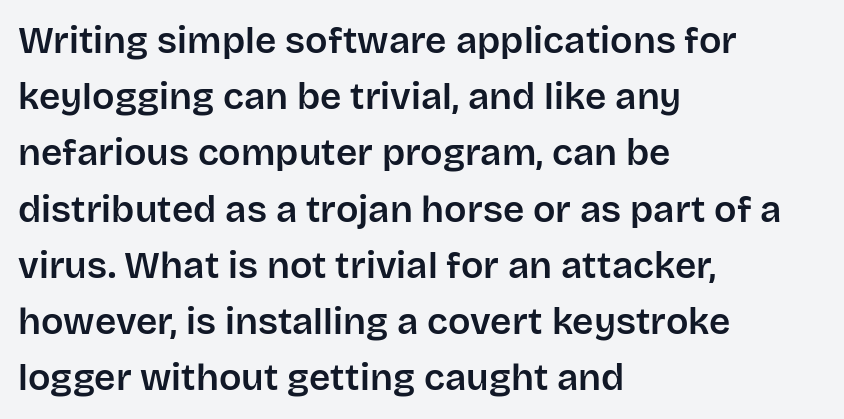
{"serif": "no", "italic": "no", "width": "normal", "stroke_contrast": "low", "x_height": "large", "monospaced": "no", "underline": "no", "align": "left", "line_spacing": "normal", "line_spacing_ratio": 1.52, "letter_spacing": "normal", "letter_spacing_em": 0.0, "glyph_px": 37}
